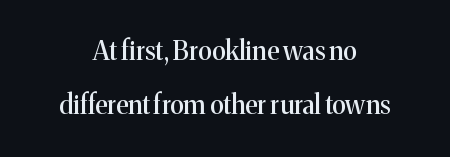
This sample uses an upright cut, with every glyph sitting square on the baseline. Quick note: interline space is abundant. Both edges are ragged and mirror each other, which tells us the setting is centered. The face used here is rendered with its standard letterfit. The glyphs are unaccompanied by any horizontal stroke below them.
